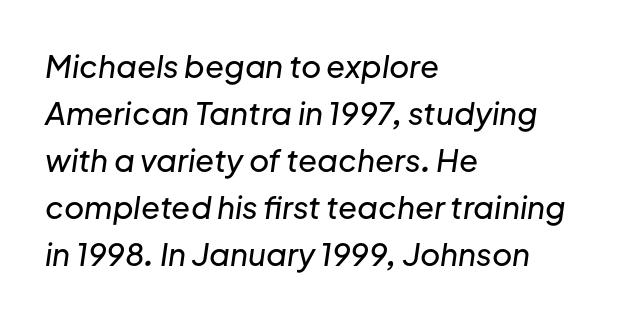
The face used here is rendered with its standard letterfit. Quick note: underline off. Every character sits at an angle, as italics do. Line starts are locked; line ends wander.
